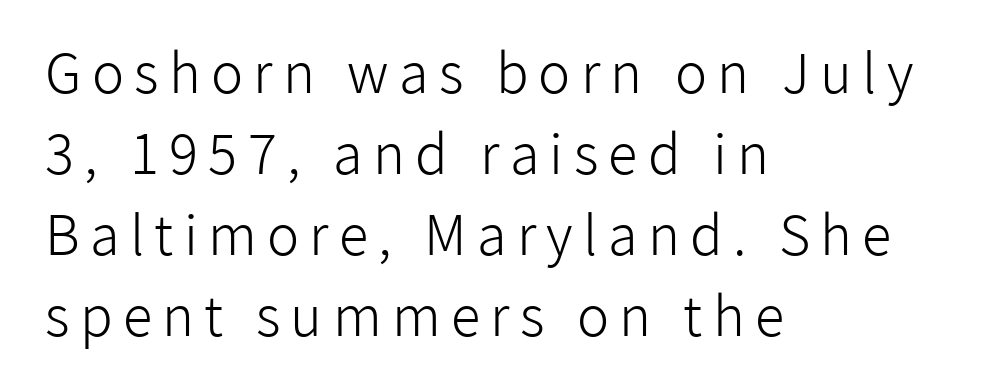
{"serif": "no", "italic": "no", "bold": "no", "weight": "light", "width": "normal", "stroke_contrast": "low", "x_height": "medium", "monospaced": "no", "underline": "no", "align": "left", "line_spacing": "normal", "line_spacing_ratio": 1.5, "glyph_px": 54}
